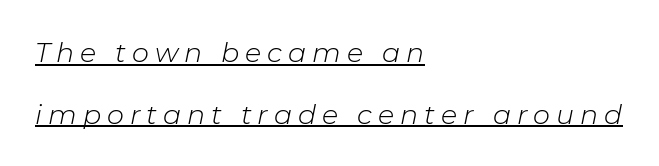
When letters slant like this, we call the style italic. The ragged edge is on the right, which tells us the setting is flush left. No letter is thick-stroked: the sample isn't bold. Loose tracking; the words dissolve into strings of separated letters.
